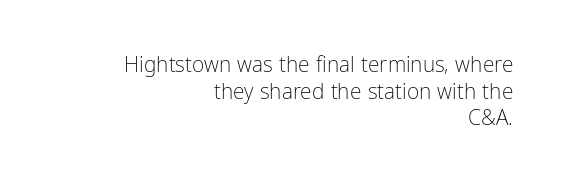
Q: Is the text bold? A: No.
Q: Is the text italic (slanted)? A: No, it is upright.
Q: Is the text underlined? A: No.
Q: How is the paragraph aligned? A: Right-aligned.
Q: Is the spacing between letters normal or unusually wide? A: Normal.
Q: Is the spacing between lines tight, normal or loose? A: Normal.
